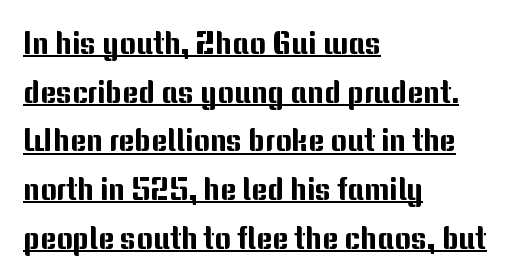
The image shows 31 px sans-serif type, upright; set left-aligned, normal line spacing (1.57x), normal letter spacing, underlined; medium stroke contrast and a medium x-height.
